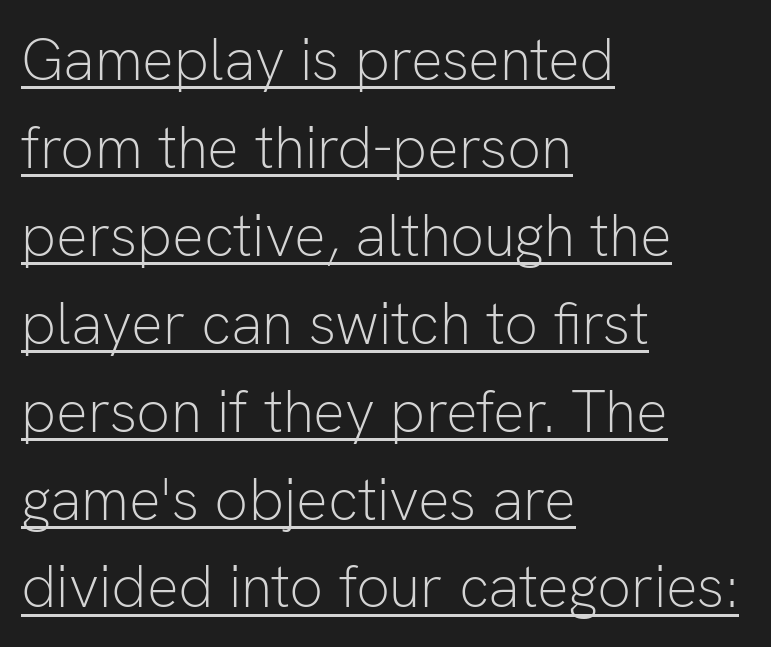
Honestly, the underline is the first thing you notice here. All the whitespace from short lines collects on the right. Stems here are at most as thick as an everyday book face. You can tell it's not italic because the verticals are truly vertical. In terms of letterform style, serifs are entirely absent. Here the glyphs are tracked normally, forming tight word shapes.
